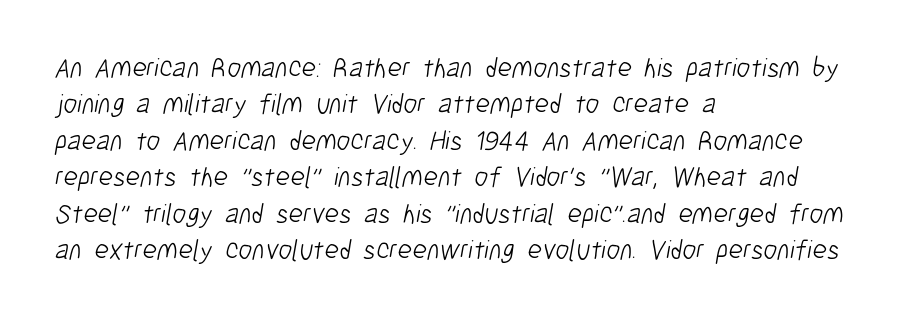
{"serif": "no", "bold": "no", "weight": "light", "width": "condensed", "stroke_contrast": "low", "x_height": "medium", "monospaced": "no", "underline": "no", "align": "left", "line_spacing": "normal", "line_spacing_ratio": 1.3, "letter_spacing": "normal", "letter_spacing_em": 0.0, "glyph_px": 28}
